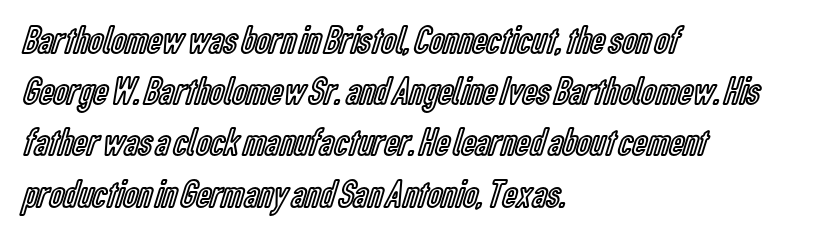
The rendering keeps characters at their native spacing. The letters advance in unequal steps, a hallmark of proportional type. Where is the straight margin? On the left. The baseline area is clear.
